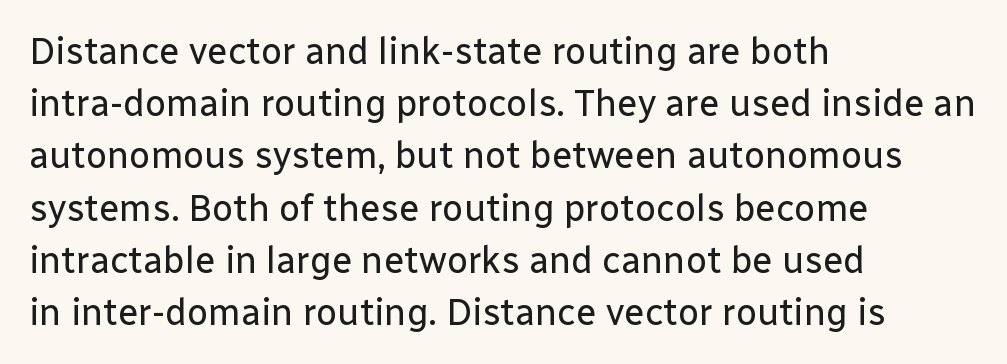
{"serif": "no", "italic": "no", "bold": "no", "weight": "regular", "width": "normal", "stroke_contrast": "low", "x_height": "medium", "monospaced": "no", "underline": "no", "align": "left", "line_spacing": "normal", "line_spacing_ratio": 1.41, "letter_spacing": "normal", "letter_spacing_em": 0.0, "glyph_px": 37}
